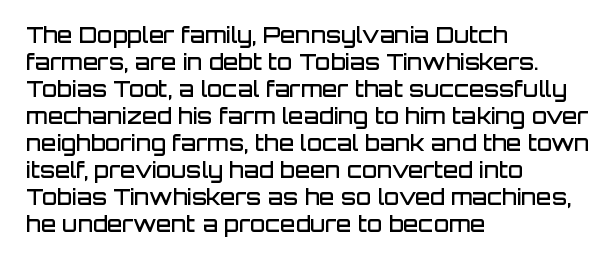
The gap between lines stays unmarked. Casual observation: everything's shoved over to the left. The glyphs have the mass of a demibold cut, below bold. The lettering stays uniformly vertical, giving the passage a roman look. Honestly, the letter spacing is just normal — you wouldn't notice it.
